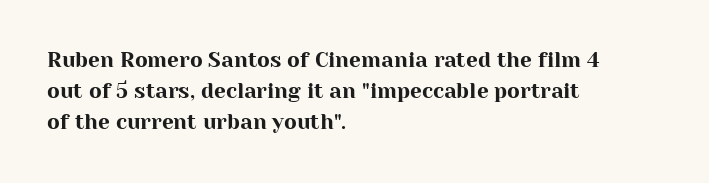
Q: Is the text italic (slanted)? A: No, it is upright.
Q: Is the text underlined? A: No.
Q: How is the paragraph aligned? A: Left-aligned.
Q: Is the spacing between letters normal or unusually wide? A: Normal.
Q: Is the spacing between lines tight, normal or loose? A: Normal.
